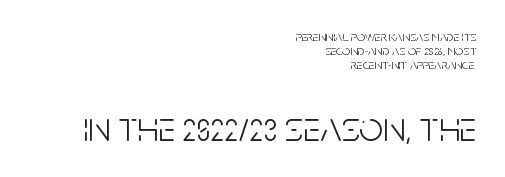
Q: Is the text bold? A: No.
Q: Is the text italic (slanted)? A: No, it is upright.
Q: Is the typeface a serif or a sans-serif typeface? A: Sans-serif.
Q: Is the text underlined? A: No.
Q: How is the paragraph aligned? A: Right-aligned.
Q: Is the spacing between letters normal or unusually wide? A: Normal.
Q: Is the spacing between lines tight, normal or loose? A: Tight.
Q: Which block of text is set in a larger size, the first (top) or the second (bottom)? A: The second (bottom) one.
Q: Width (condensed, normal, or wide)? A: Condensed.
Q: Stroke contrast? A: Low.
Q: x-height? A: Large.
Q: Monospaced? A: No.
